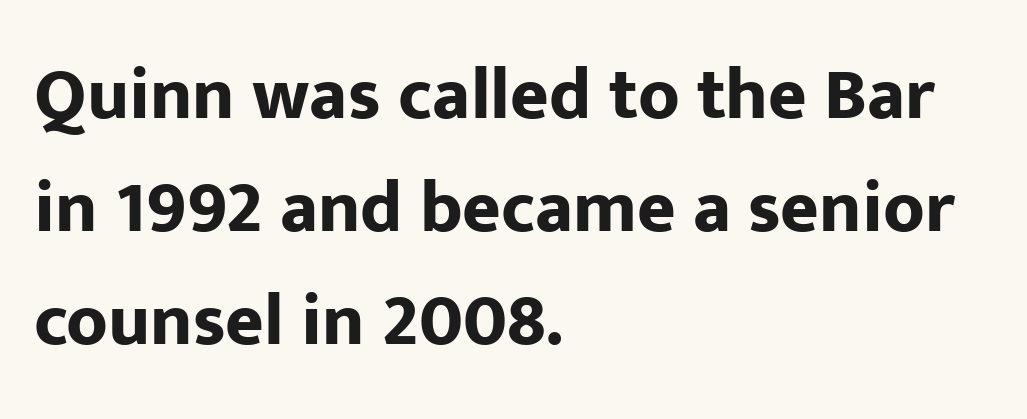
The image shows 74 px bold sans-serif type, upright; set left-aligned, normal line spacing (1.53x), normal letter spacing, not underlined; low stroke contrast and a medium x-height.
